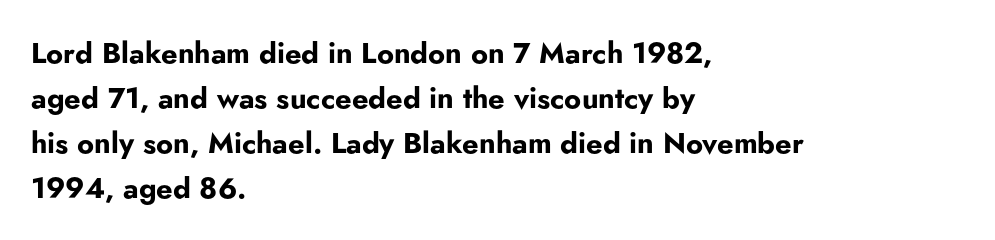
Each row of text sits above clean, open space. The passage shown stacks its lines at a standard gap. The strokes are fattened all the way to bold. Designer's note — italics off, roman on. Line starts are locked; line ends wander. The face used here is proportionally spaced, like ordinary book or web type.
